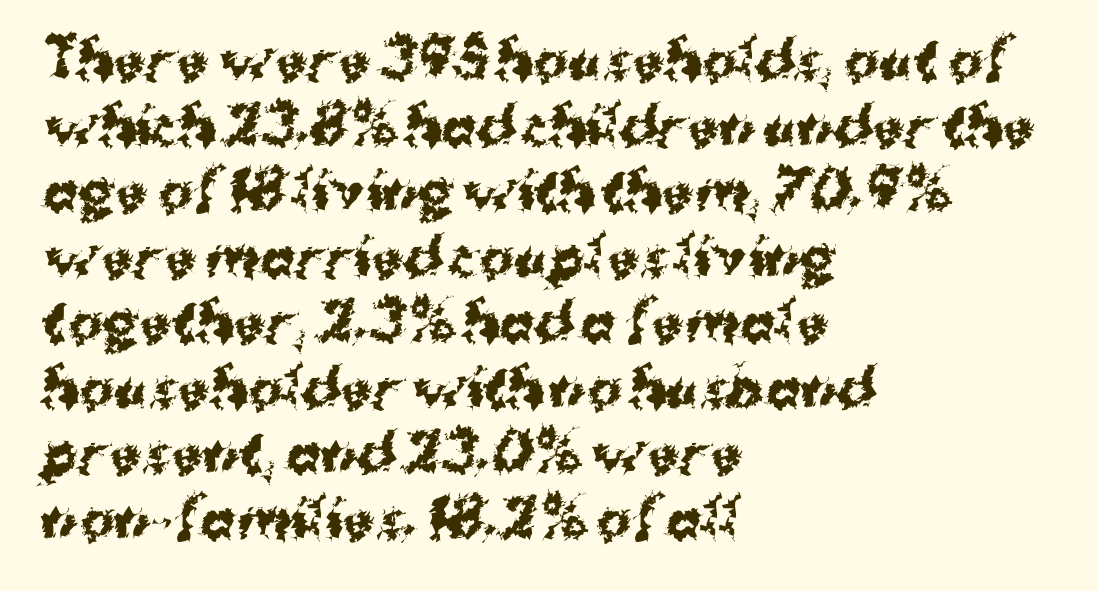
The image shows 52 px bold sans-serif type; set left-aligned, normal line spacing (1.26x), normal letter spacing, not underlined; medium stroke contrast and a medium x-height.
